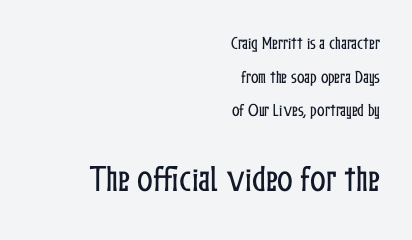
Every stem runs plumb, perpendicular to the baseline. Short and long lines alike share a common ending point at right. The area under the type is left untouched. This block would shrink considerably if given ordinary leading; it's expanded now. This rendering leaves character spacing at its baseline value.
